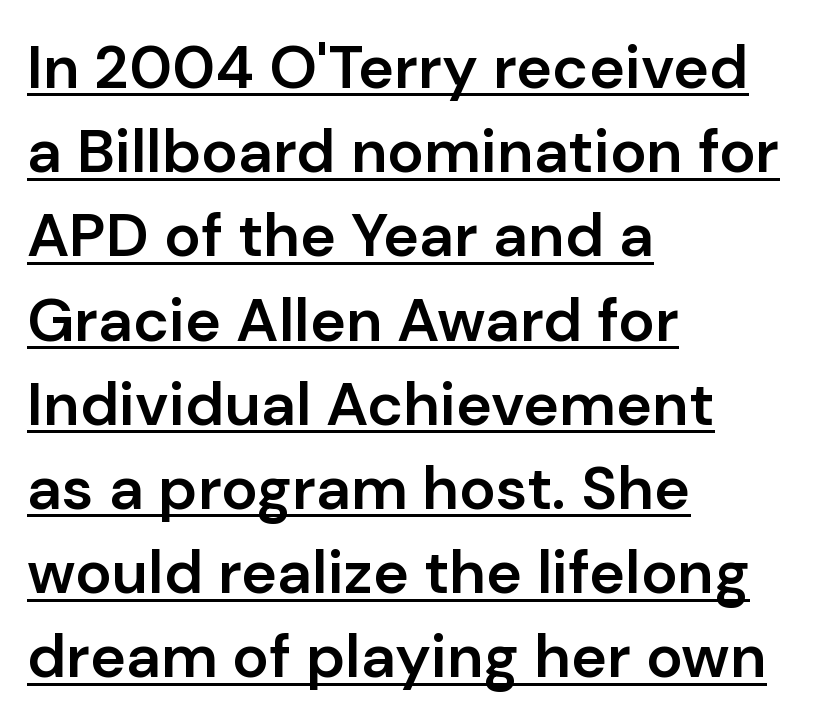
The image shows 61 px semibold sans-serif type, upright; set left-aligned, normal line spacing (1.38x), normal letter spacing, underlined; low stroke contrast and a medium x-height.
